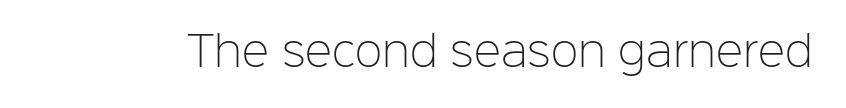
The image shows 41 px light sans-serif type, upright; set normal letter spacing, not underlined; low stroke contrast and a medium x-height.
